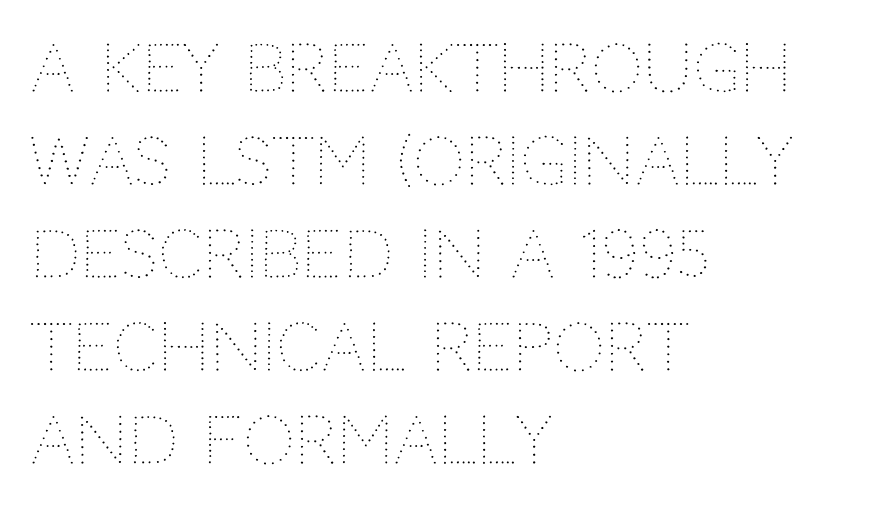
Q: Is the text bold? A: No.
Q: Is the text italic (slanted)? A: No, it is upright.
Q: Is the text underlined? A: No.
Q: How is the paragraph aligned? A: Left-aligned.
Q: Is the spacing between letters normal or unusually wide? A: Normal.
Q: Is the spacing between lines tight, normal or loose? A: Normal.
Q: Width (condensed, normal, or wide)? A: Normal.
Q: Stroke contrast? A: Medium.
Q: x-height? A: Large.
Q: Monospaced? A: No.
